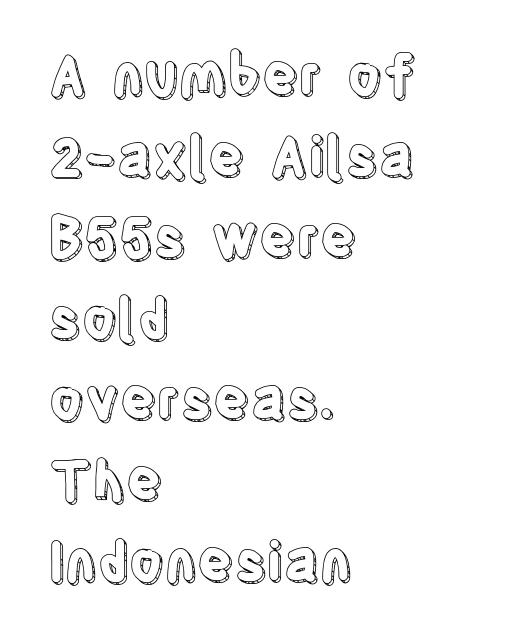
{"italic": "no", "width": "condensed", "x_height": "large", "monospaced": "no", "underline": "no", "align": "left", "line_spacing": "normal", "line_spacing_ratio": 1.5, "letter_spacing": "normal", "letter_spacing_em": 0.0, "glyph_px": 54}
